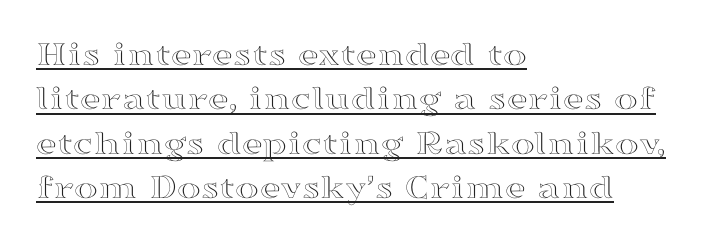
This is the regular roman posture of the typeface. Default kerning and tracking; the words read as compact shapes. A classic flush-left, rag-right setting is used for this passage. Is this a fixed-width face? No — the glyphs have proportional, varying widths. Looks like someone drew a line under every word here.
